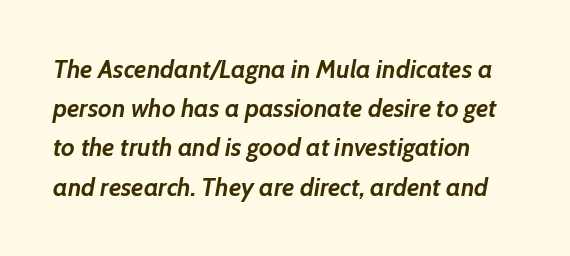
{"italic": "yes", "lean": "right", "slant_degrees": 7, "bold": "yes", "underline": "no", "line_spacing": "normal", "line_spacing_ratio": 1.57, "letter_spacing": "normal", "letter_spacing_em": 0.0, "glyph_px": 25}
